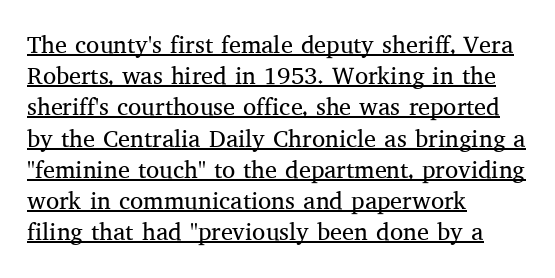
Layout note: lines flush left. Underline: present. Is there any slant? The stems are plumb. Stroke mass is kept to a normal reading level or below. Is the letter spacing exaggerated? No — it looks like the ordinary default. How would I describe the line gaps? Plain and ordinary.
